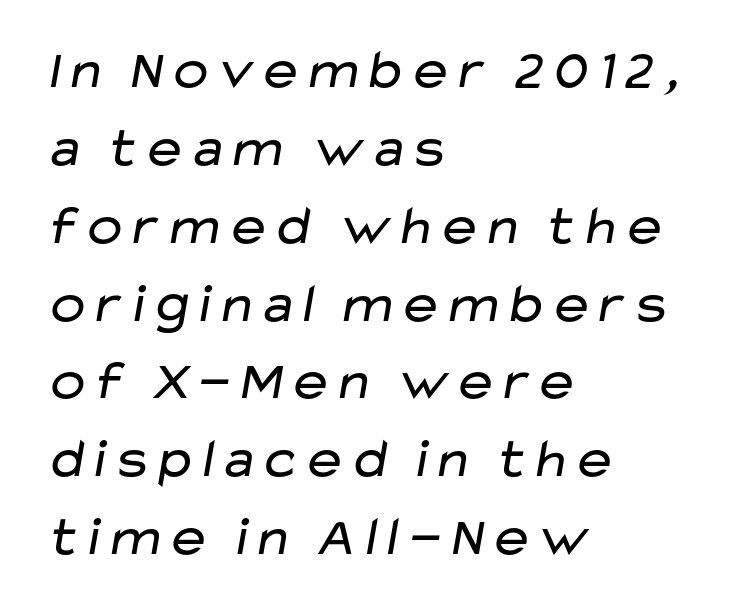
Q: Is the text bold? A: No.
Q: Is the typeface a serif or a sans-serif typeface? A: Sans-serif.
Q: Is the text underlined? A: No.
Q: How is the paragraph aligned? A: Left-aligned.
Q: Is the spacing between letters normal or unusually wide? A: Normal.
Q: Is the spacing between lines tight, normal or loose? A: Normal.
Q: Width (condensed, normal, or wide)? A: Wide.
Q: Stroke contrast? A: Low.
Q: x-height? A: Medium.
Q: Monospaced? A: No.
